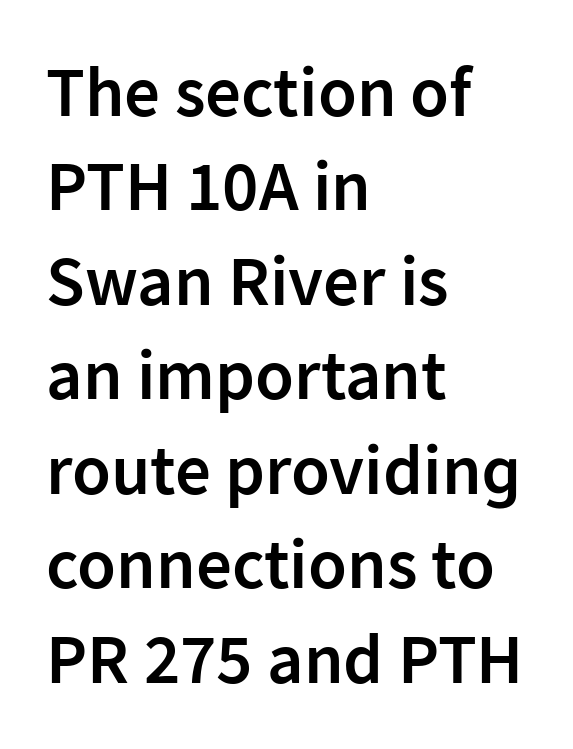
Horizontal bands of white between lines are of average thickness. Only glyphs here, with clear space below each row. The horizontal fit of the characters is conventional and even. It's the straight-up-and-down kind of type. The passage shown is typed in a proportional face where columns would drift.
